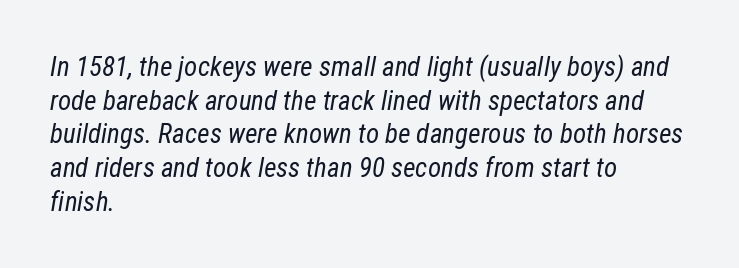
{"italic": "yes", "lean": "right", "slant_degrees": 12, "bold": "no", "underline": "no", "align": "left", "line_spacing": "normal", "line_spacing_ratio": 1.25, "letter_spacing": "normal", "letter_spacing_em": 0.0, "glyph_px": 27}
